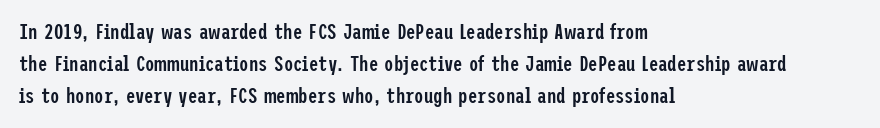
{"italic": "no", "bold": "semi", "underline": "no", "align": "left", "line_spacing": "normal", "line_spacing_ratio": 1.53, "letter_spacing": "normal", "letter_spacing_em": 0.0, "glyph_px": 21}
